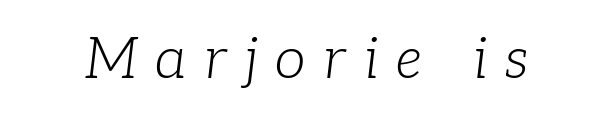
The image shows 56 px light serif type, italic (leaning right); set unusually wide letter spacing (+0.32 em), not underlined; low stroke contrast and a medium x-height.
